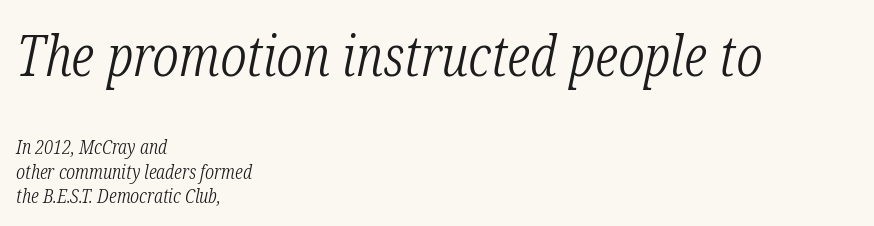
Visually the block forms a straight wall on the left and a jagged coastline on the right. What stands out about the letter spacing? Nothing — it is the standard amount. Characters are canted at an angle relative to the baseline's perpendicular. The type family on display is of the serif kind. The words here are not underlined.
